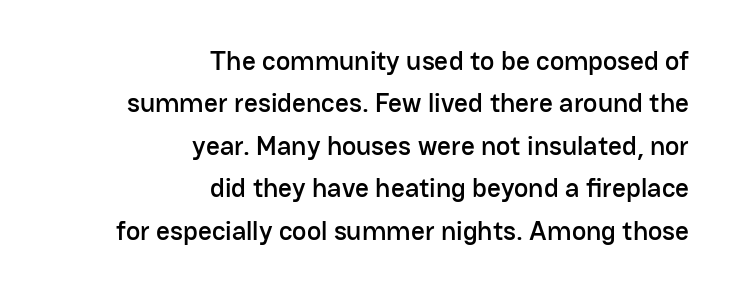
{"italic": "no", "underline": "no", "align": "right", "line_spacing": "normal", "line_spacing_ratio": 1.57, "letter_spacing": "normal", "letter_spacing_em": 0.0, "glyph_px": 27}
